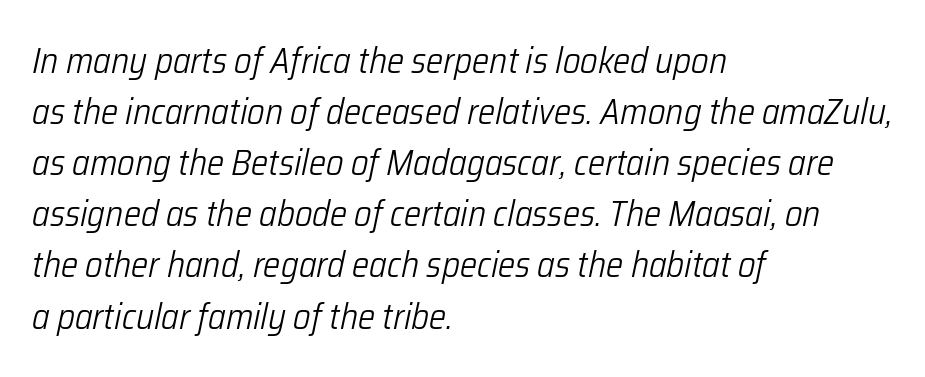
Q: Is the text bold? A: No.
Q: Is the text italic (slanted)? A: Yes, it leans right by about 12 degrees.
Q: Is the text underlined? A: No.
Q: How is the paragraph aligned? A: Left-aligned.
Q: Is the spacing between letters normal or unusually wide? A: Normal.
Q: Is the spacing between lines tight, normal or loose? A: Normal.
Q: Width (condensed, normal, or wide)? A: Condensed.
Q: Stroke contrast? A: Low.
Q: x-height? A: Medium.
Q: Monospaced? A: No.
